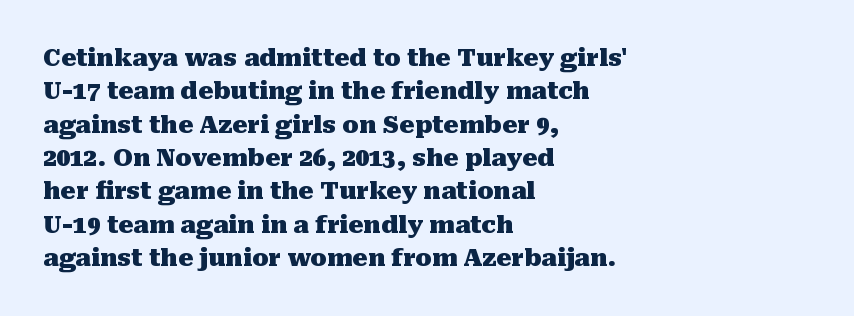
{"italic": "no", "bold": "yes", "underline": "no", "align": "left", "line_spacing": "normal", "line_spacing_ratio": 1.39, "letter_spacing": "normal", "letter_spacing_em": 0.0, "glyph_px": 24}
